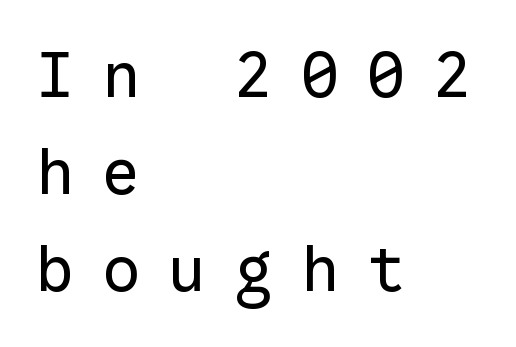
Q: Is the text bold? A: No.
Q: Is the text italic (slanted)? A: No, it is upright.
Q: Is the typeface a serif or a sans-serif typeface? A: Sans-serif.
Q: Is the text underlined? A: No.
Q: How is the paragraph aligned? A: Left-aligned.
Q: Is the spacing between letters normal or unusually wide? A: Unusually wide.
Q: Is the spacing between lines tight, normal or loose? A: Normal.
Q: Width (condensed, normal, or wide)? A: Normal.
Q: Stroke contrast? A: Low.
Q: x-height? A: Medium.
Q: Monospaced? A: Yes.
